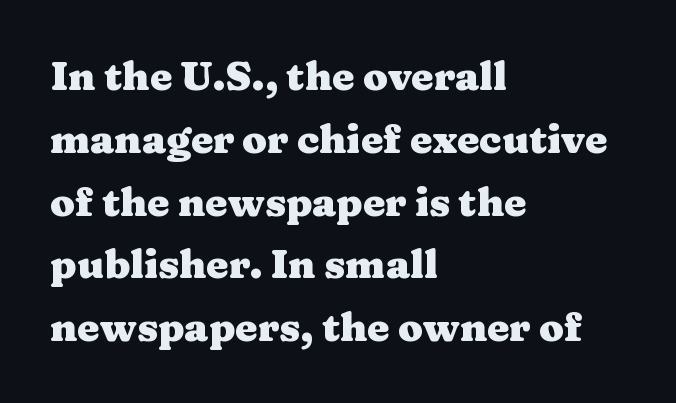
Q: Is the text bold? A: Yes.
Q: Is the text italic (slanted)? A: No, it is upright.
Q: Is the typeface a serif or a sans-serif typeface? A: Serif.
Q: Is the text underlined? A: No.
Q: How is the paragraph aligned? A: Left-aligned.
Q: Is the spacing between letters normal or unusually wide? A: Normal.
Q: Is the spacing between lines tight, normal or loose? A: Normal.
Q: Width (condensed, normal, or wide)? A: Wide.
Q: Stroke contrast? A: Medium.
Q: x-height? A: Medium.
Q: Monospaced? A: No.
